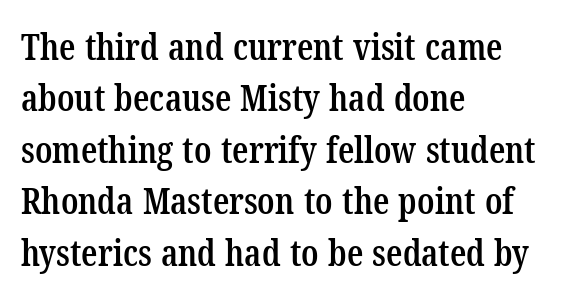
{"serif": "yes", "bold": "semi", "weight": "semibold", "width": "condensed", "stroke_contrast": "low", "x_height": "medium", "monospaced": "no", "underline": "no", "align": "left", "line_spacing": "normal", "line_spacing_ratio": 1.43, "letter_spacing": "normal", "letter_spacing_em": 0.0, "glyph_px": 36}
